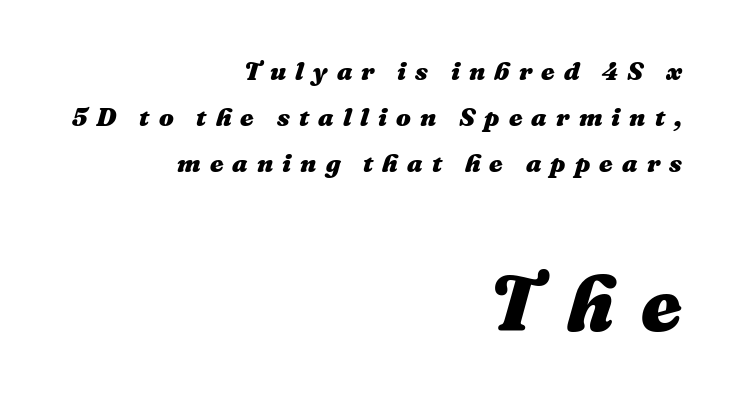
The image shows 78 px heavy type, italic (leaning right); set right-aligned, line spacing 1.76x, unusually wide letter spacing (+0.35 em), not underlined; the second (bottom) block is 3.0x larger; medium stroke contrast and a medium x-height.
